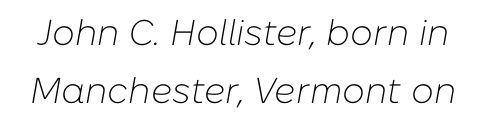
Character widths vary here, with narrow letters taking less room than wide ones. Is the type heavy? It reads as light-to-regular instead. Reading down the column, the eye jumps a familiar distance to each next line. The passage shown leans; its letterforms are oblique. Short note: letters normally spaced.
